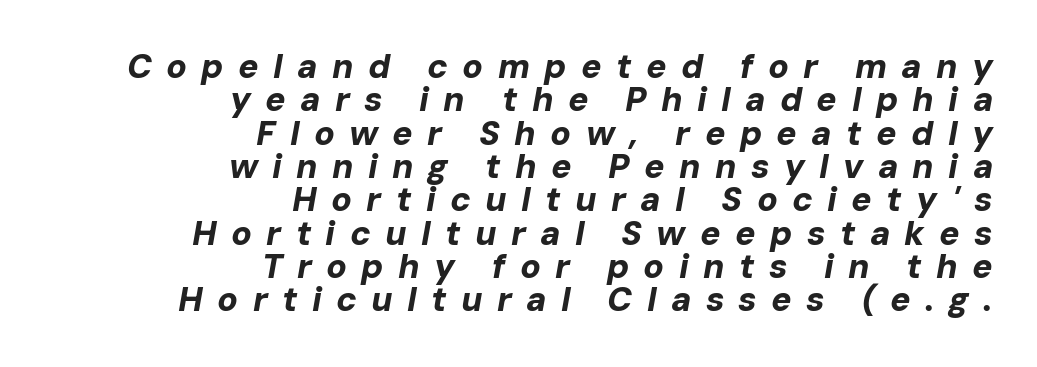
{"italic": "yes", "lean": "right", "slant_degrees": 10, "bold": "yes", "weight": "bold", "width": "normal", "stroke_contrast": "low", "x_height": "medium", "monospaced": "no", "underline": "no", "align": "right", "line_spacing": "tight", "line_spacing_ratio": 0.98, "letter_spacing": "wide", "letter_spacing_em": 0.42, "glyph_px": 34}
